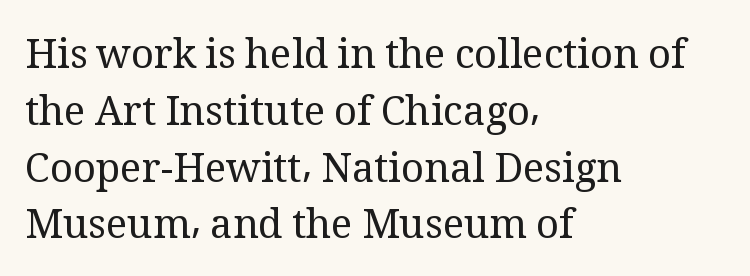
Regarding serifs, this sample has them. Do the characters align in a grid? No, the font is proportional. How are the letters spaced? Ordinarily, with no added tracking. The lines sit at an ordinary, default distance from one another.
